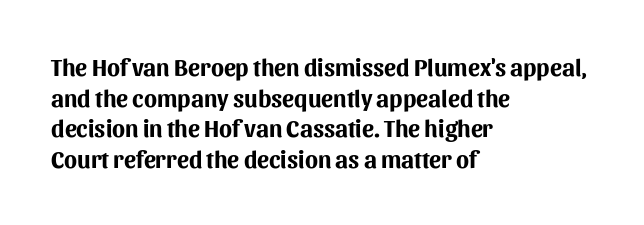
The image shows 24 px bold type, upright; set left-aligned, normal line spacing (1.28x), normal letter spacing, not underlined.
